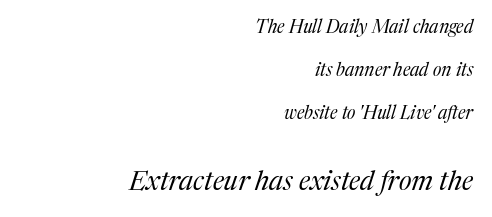
Designer's note — italics engaged. The block of text is sparse from top to bottom, with ample space between rows. Line endings align vertically; line beginnings do not. Each row of text sits above clean, open space.
